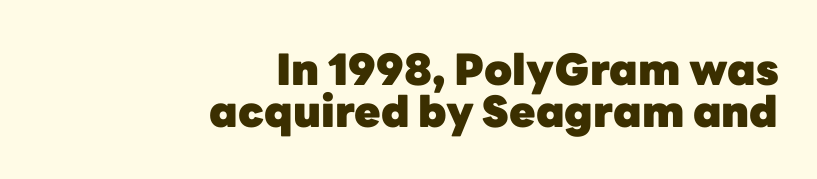
{"serif": "no", "italic": "no", "bold": "yes", "weight": "heavy", "width": "normal", "stroke_contrast": "low", "x_height": "medium", "monospaced": "no", "underline": "no", "align": "right", "line_spacing": "tight", "line_spacing_ratio": 0.98, "letter_spacing": "normal", "letter_spacing_em": 0.0, "glyph_px": 43}
